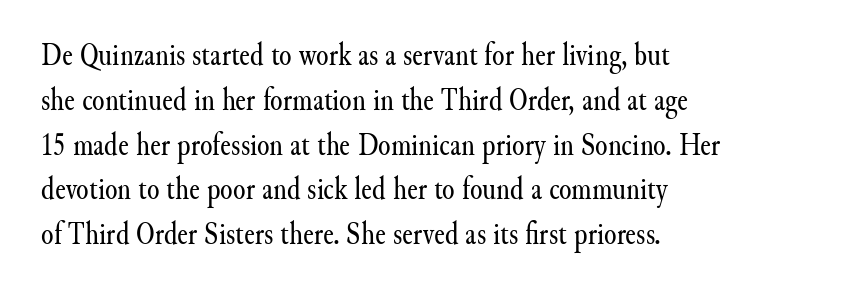
The gap between lines stays unmarked. Compared with a centered layout, this one pins lines to the left instead. No chunkiness to these letters — they're not bold. Does the type have serifs? Yes, each stem ends in a small foot.
